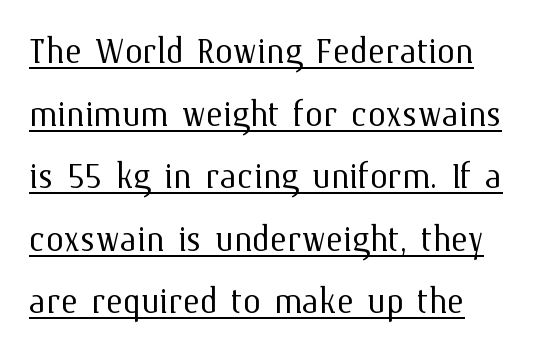
{"italic": "no", "bold": "no", "weight": "light", "width": "normal", "stroke_contrast": "medium", "x_height": "medium", "monospaced": "no", "underline": "yes", "align": "left", "line_spacing": "normal", "line_spacing_ratio": 1.39, "letter_spacing": "normal", "letter_spacing_em": 0.0, "glyph_px": 45}
